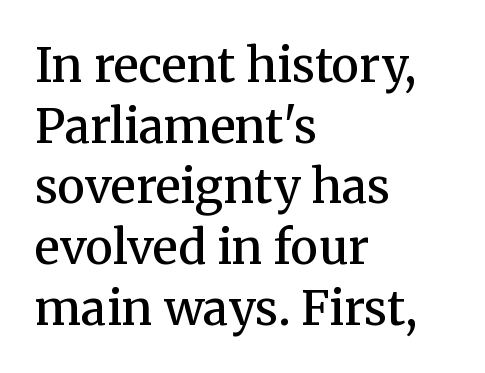
Q: Is the text bold? A: Semi-bold.
Q: Is the text italic (slanted)? A: No, it is upright.
Q: Is the typeface a serif or a sans-serif typeface? A: Serif.
Q: Is the text underlined? A: No.
Q: How is the paragraph aligned? A: Left-aligned.
Q: Is the spacing between letters normal or unusually wide? A: Normal.
Q: Is the spacing between lines tight, normal or loose? A: Normal.
Q: Width (condensed, normal, or wide)? A: Normal.
Q: Stroke contrast? A: Medium.
Q: x-height? A: Medium.
Q: Monospaced? A: No.
